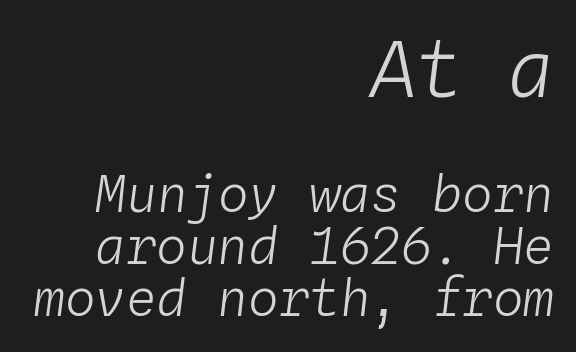
Alignment: flush right. The composition opens big and finishes small. Stroke thickness stays within the range of a standard reading face or lighter. Check under the words: just untouched page. Rows of type sit shoulder to shoulder in the vertical direction.
